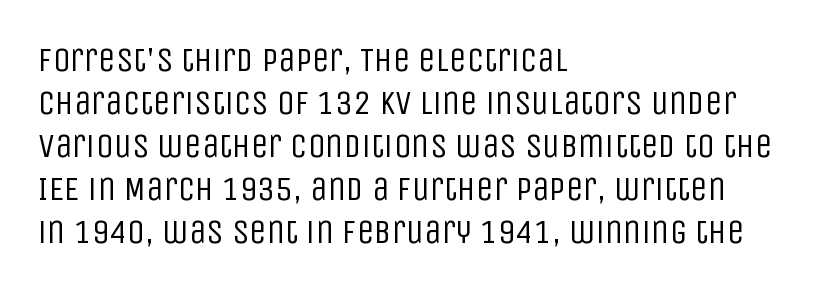
{"serif": "no", "italic": "no", "bold": "no", "weight": "regular", "width": "condensed", "stroke_contrast": "low", "x_height": "large", "monospaced": "no", "underline": "no", "align": "left", "line_spacing_ratio": 1.23, "letter_spacing": "normal", "letter_spacing_em": 0.0, "glyph_px": 35}
